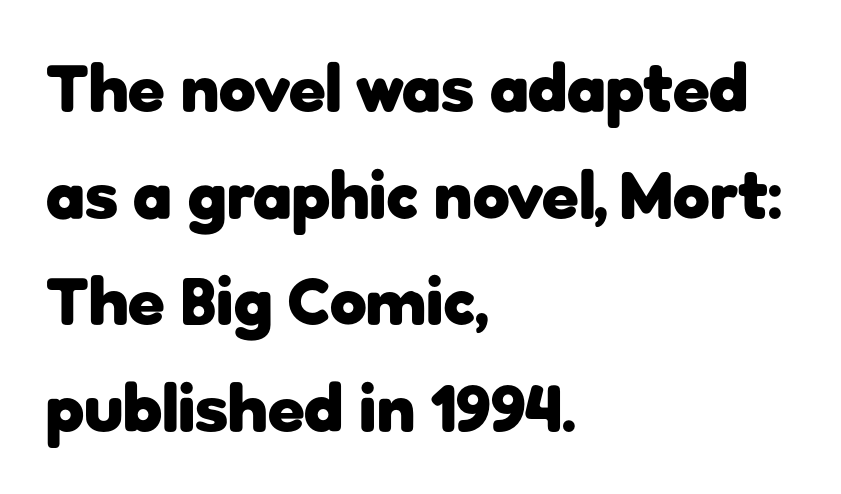
The image shows 67 px heavy sans-serif type, upright; set left-aligned, normal line spacing (1.59x), normal letter spacing, not underlined; low stroke contrast and a medium x-height.
